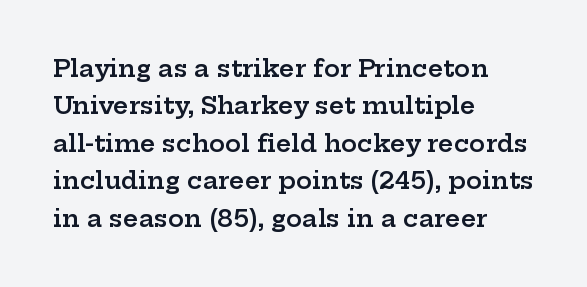
The image shows 24 px text type, upright; set left-aligned, normal line spacing (1.56x), normal letter spacing, not underlined.
